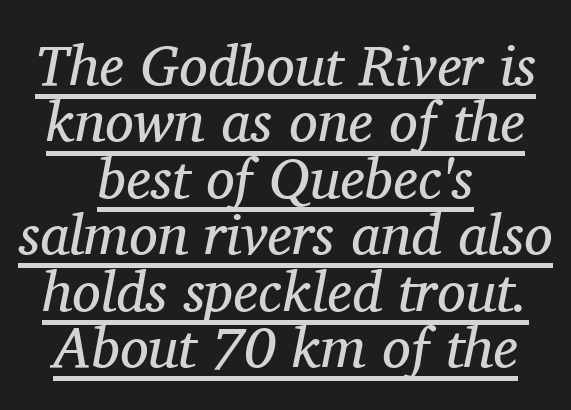
{"serif": "yes", "italic": "yes", "lean": "right", "slant_degrees": 11, "bold": "no", "weight": "regular", "width": "normal", "stroke_contrast": "medium", "x_height": "medium", "monospaced": "no", "underline": "yes", "align": "center", "line_spacing": "tight", "line_spacing_ratio": 0.99, "letter_spacing": "normal", "letter_spacing_em": 0.0, "glyph_px": 57}
